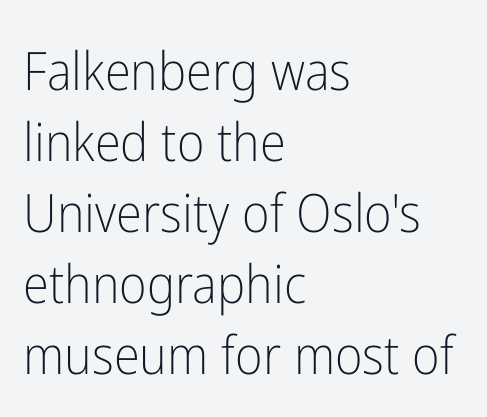
The image shows 53 px light, condensed sans-serif type, upright; set left-aligned, normal line spacing (1.34x), normal letter spacing, not underlined; low stroke contrast and a medium x-height.
